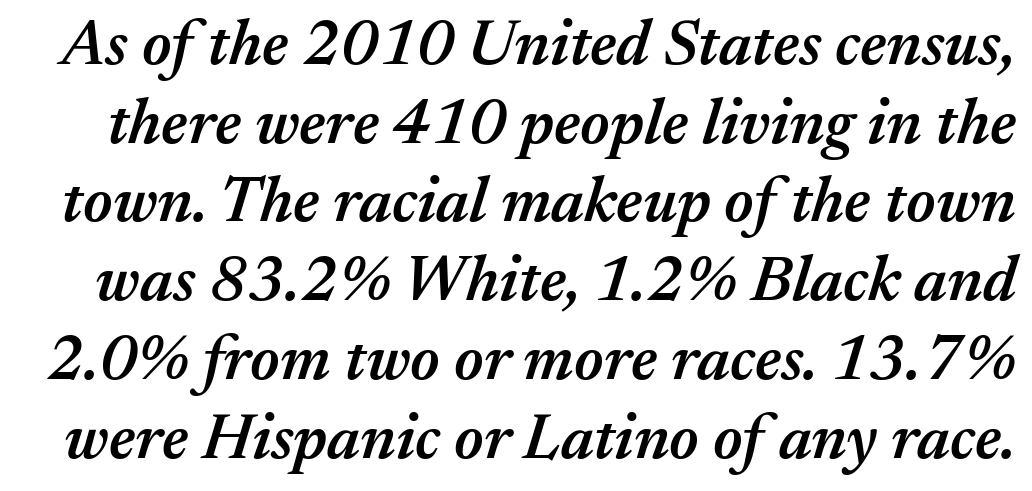
This sample has the flowing, uneven cadence of proportional lettering. If you drew a line through each stem, it would be angled. Check under the words: just untouched page. The font is running at a semibold setting, under full bold.
